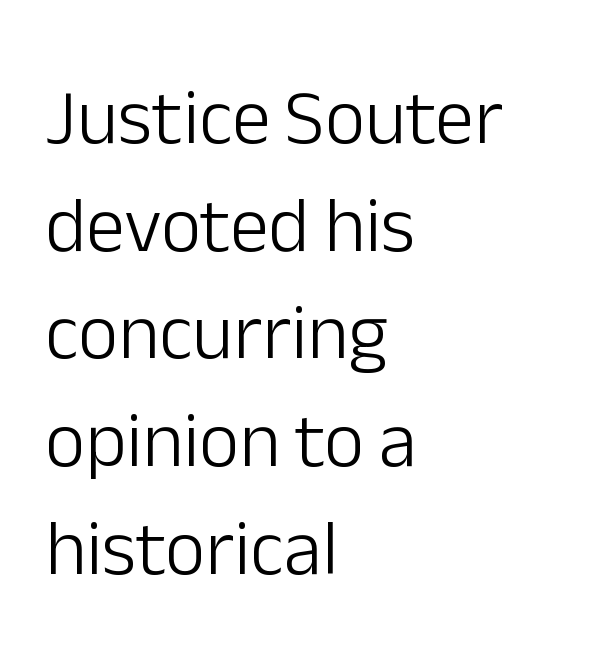
The image shows 78 px light sans-serif type, upright; set left-aligned, normal line spacing (1.38x), normal letter spacing, not underlined; low stroke contrast and a medium x-height.
